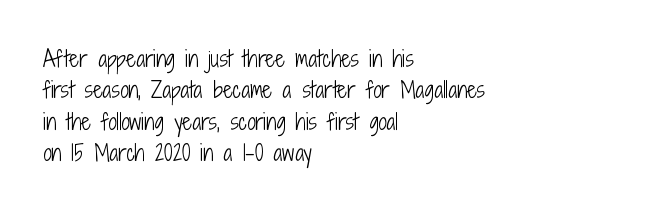
Q: Is the text bold? A: No.
Q: Is the text italic (slanted)? A: No, it is upright.
Q: Is the text underlined? A: No.
Q: How is the paragraph aligned? A: Left-aligned.
Q: Is the spacing between letters normal or unusually wide? A: Normal.
Q: Is the spacing between lines tight, normal or loose? A: Normal.
